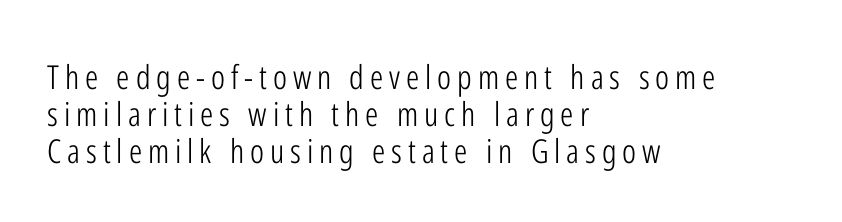
The image shows 33 px light, condensed sans-serif type, upright; set left-aligned, tight line spacing (1.12x), not underlined; low stroke contrast and a medium x-height.
